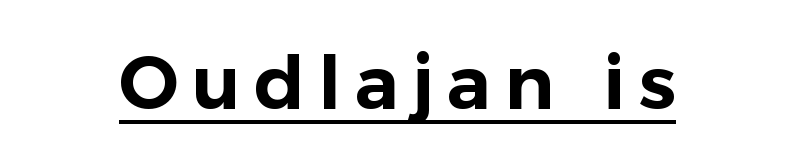
The passage shown is typed in a proportional face where columns would drift. The lettering stays uniformly vertical, giving the passage a roman look. A typesetter would label this face a sans. Emphasis is given by a line drawn under the lettering.
